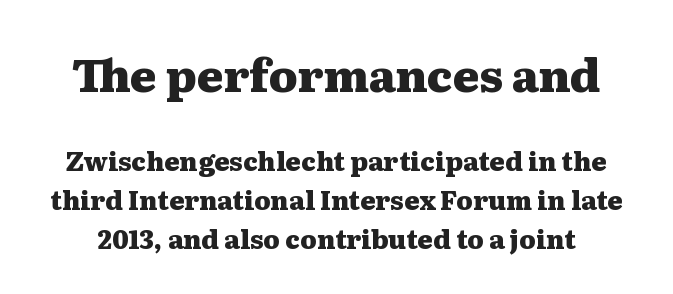
Emphasis by weight is at full strength: bold. The letters in the upper block stand taller than those in the block below. A typesetter would call this proportional, since set widths differ per character. The glyphs are unaccompanied by any horizontal stroke below them. This is serif lettering, the kind often seen in printed books.
